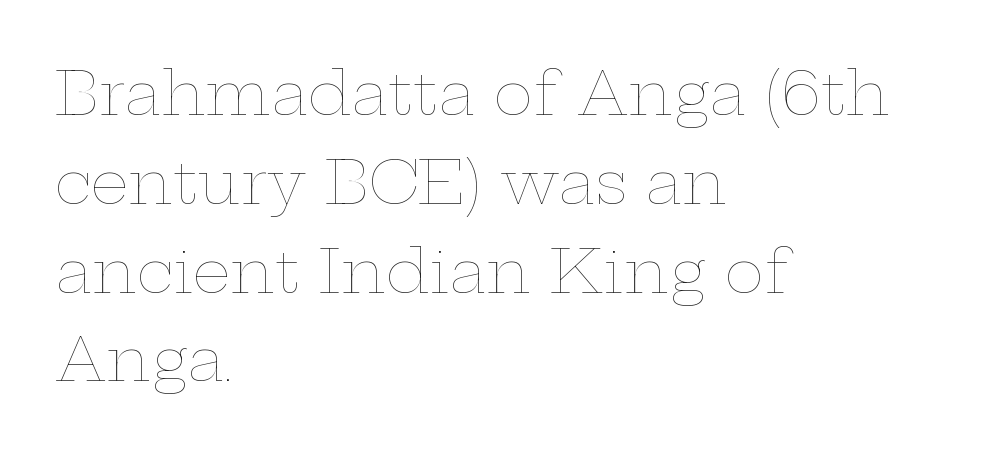
The image shows 60 px thin, wide type, upright; set left-aligned, normal line spacing (1.48x), normal letter spacing, not underlined; low stroke contrast and a medium x-height.
